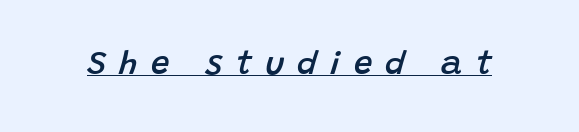
The image shows 33 px semibold type, italic (leaning right); set unusually wide letter spacing (+0.4 em), underlined; low stroke contrast and a large x-height.
